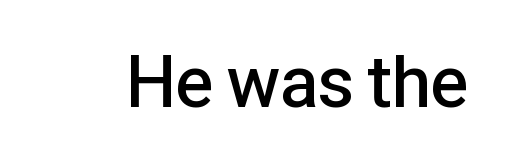
The lettering holds an erect, upright posture throughout. Check under the words: just untouched page. Observe the absence of serifs on each vertical stroke in this sample. Firm but not heavy-handed strokes: this text is semibold. Observe the ordinary spacing: letters are neighbours, not strangers. Each letter keeps its own natural width here, so spacing adapts to shape.
